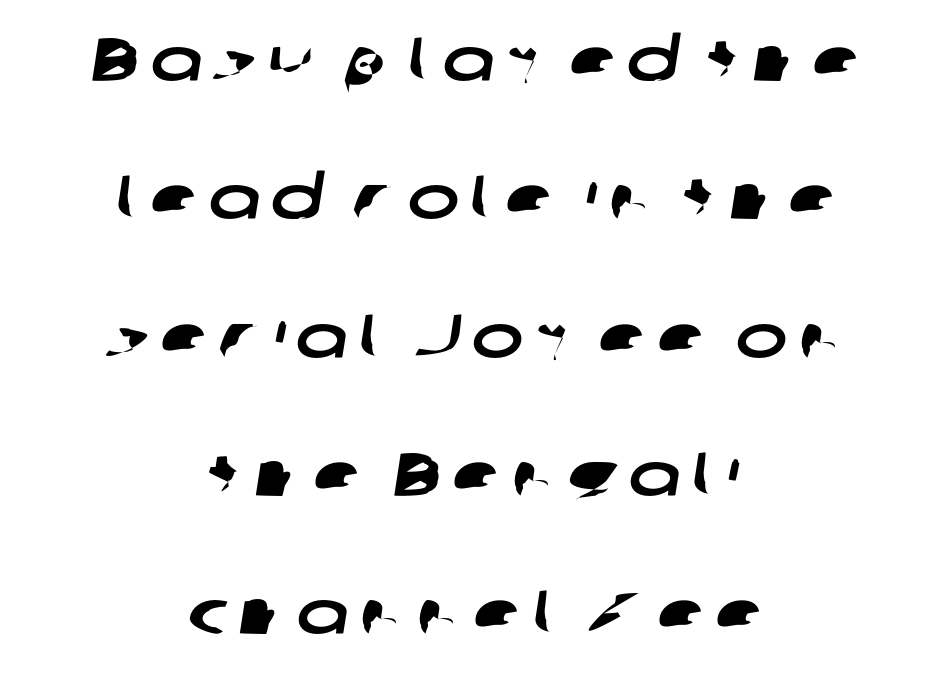
Q: Is the typeface a serif or a sans-serif typeface? A: Sans-serif.
Q: Is the text underlined? A: No.
Q: How is the paragraph aligned? A: Centered.
Q: Is the spacing between lines tight, normal or loose? A: Loose.
Q: Width (condensed, normal, or wide)? A: Wide.
Q: Stroke contrast? A: Low.
Q: x-height? A: Medium.
Q: Monospaced? A: No.
